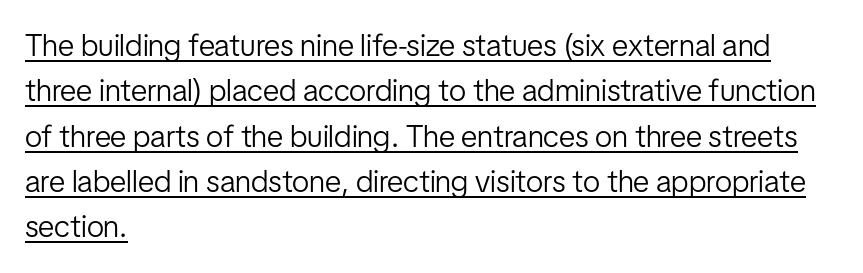
The compositor pushed each line to the left boundary. The letters advance in unequal steps, a hallmark of proportional type. The type is set solid horizontally, with unmodified tracking. Rows of type keep a routine distance in the vertical direction. This rendering features underlined lettering. These glyphs show unthickened strokes, regular width or finer.
